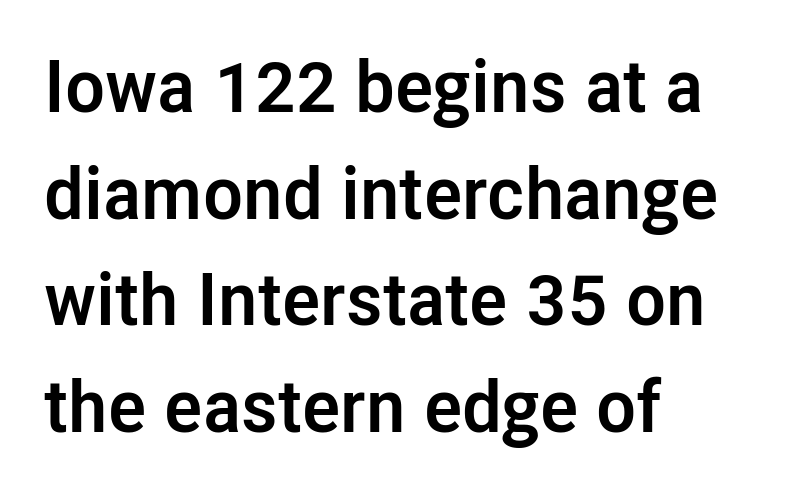
{"serif": "no", "italic": "no", "bold": "yes", "weight": "semibold", "width": "normal", "stroke_contrast": "low", "x_height": "medium", "monospaced": "no", "underline": "no", "align": "left", "line_spacing": "normal", "line_spacing_ratio": 1.46, "letter_spacing": "normal", "letter_spacing_em": 0.0, "glyph_px": 73}
